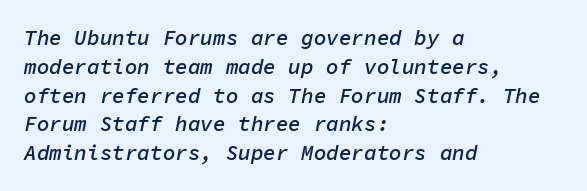
Q: Is the text bold? A: Semi-bold.
Q: Is the text italic (slanted)? A: Yes, it leans right by about 11 degrees.
Q: Is the text underlined? A: No.
Q: How is the paragraph aligned? A: Left-aligned.
Q: Is the spacing between letters normal or unusually wide? A: Normal.
Q: Is the spacing between lines tight, normal or loose? A: Normal.
